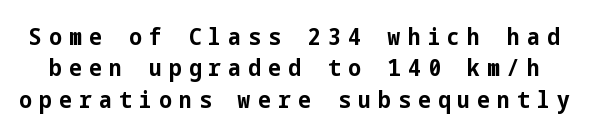
{"italic": "no", "bold": "yes", "underline": "no", "line_spacing": "normal", "line_spacing_ratio": 1.31, "letter_spacing": "wide", "letter_spacing_em": 0.3, "glyph_px": 24}
